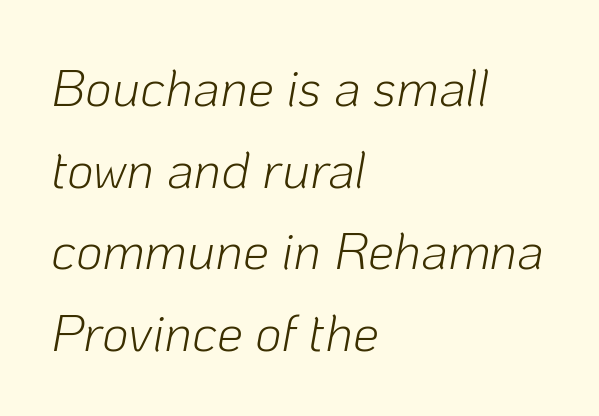
{"italic": "yes", "lean": "right", "slant_degrees": 10, "bold": "no", "weight": "light", "width": "normal", "stroke_contrast": "low", "x_height": "medium", "monospaced": "no", "underline": "no", "align": "left", "line_spacing": "normal", "line_spacing_ratio": 1.57, "letter_spacing": "normal", "letter_spacing_em": 0.0, "glyph_px": 52}
